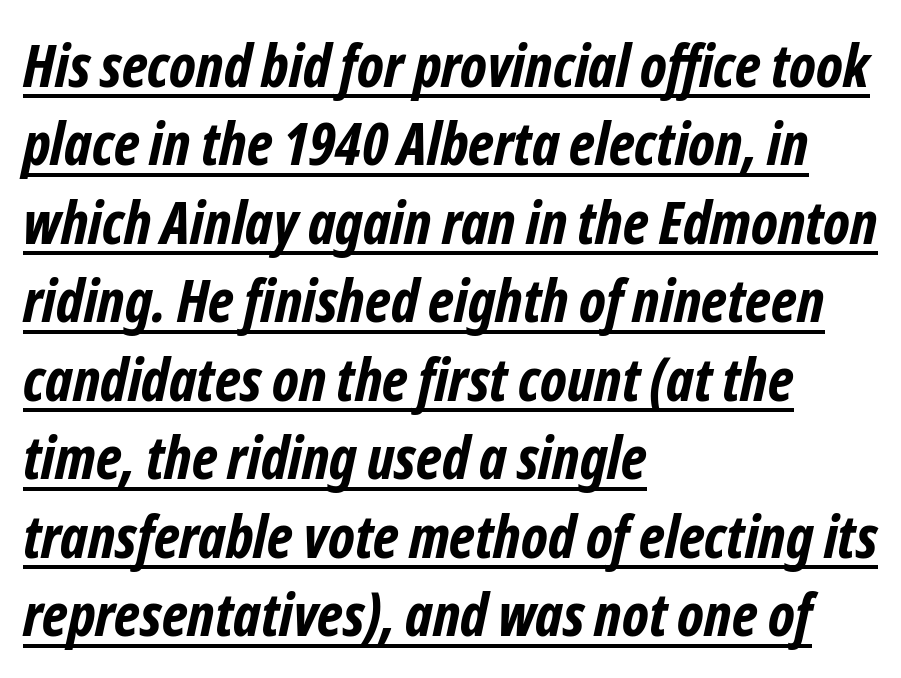
Q: Is the text bold? A: Yes.
Q: Is the typeface a serif or a sans-serif typeface? A: Sans-serif.
Q: Is the text underlined? A: Yes.
Q: How is the paragraph aligned? A: Left-aligned.
Q: Is the spacing between letters normal or unusually wide? A: Normal.
Q: Is the spacing between lines tight, normal or loose? A: Normal.
Q: Width (condensed, normal, or wide)? A: Condensed.
Q: Stroke contrast? A: Low.
Q: x-height? A: Medium.
Q: Monospaced? A: No.
